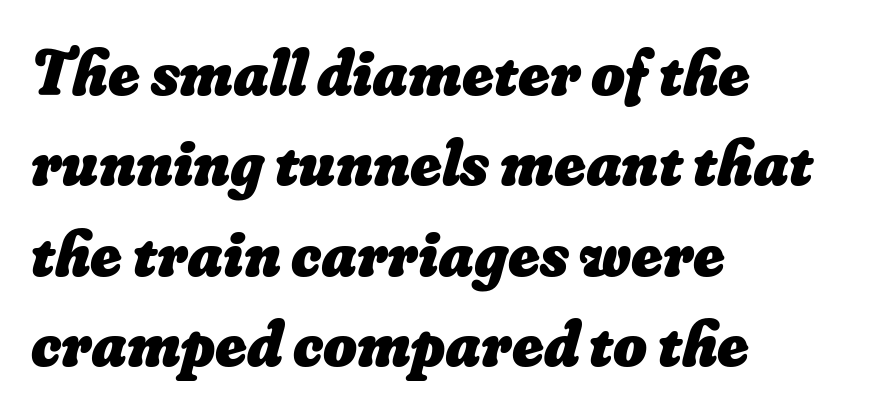
{"bold": "yes", "weight": "heavy", "width": "normal", "stroke_contrast": "low", "x_height": "small", "monospaced": "no", "underline": "no", "align": "left", "line_spacing": "normal", "line_spacing_ratio": 1.39, "letter_spacing": "normal", "letter_spacing_em": 0.0, "glyph_px": 65}
